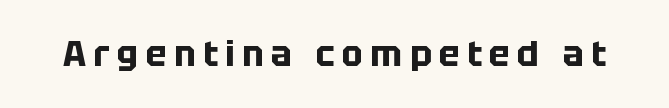
The area under the type is left untouched. The face used here is proportionally spaced, like ordinary book or web type. The typography opts for an upright posture over an oblique one. The horizontal fit of the characters is loose and conspicuously gappy.
